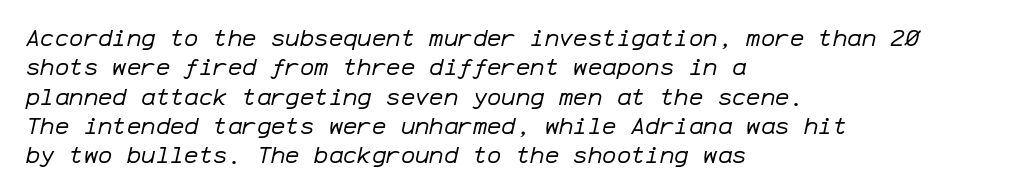
The image shows 24 px text type, italic (leaning right); set left-aligned, line spacing 1.22x, normal letter spacing, not underlined.
